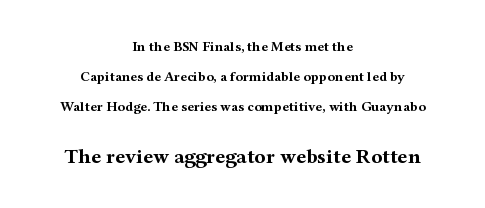
{"italic": "no", "bold": "yes", "underline": "no", "align": "center", "line_spacing": "loose", "line_spacing_ratio": 2.13, "letter_spacing": "normal", "letter_spacing_em": 0.0, "larger_block": "second", "size_ratio": 1.5, "glyph_px": 21}
